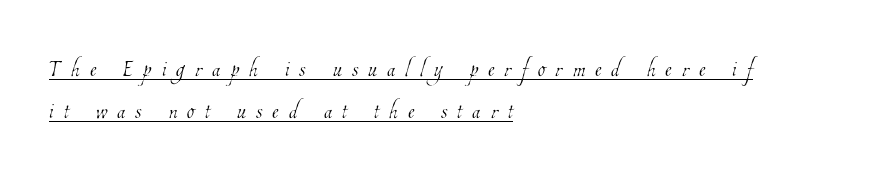
{"bold": "no", "weight": "thin", "width": "condensed", "stroke_contrast": "low", "x_height": "medium", "monospaced": "no", "underline": "yes", "align": "left", "line_spacing": "normal", "line_spacing_ratio": 1.4, "letter_spacing": "wide", "letter_spacing_em": 0.34, "glyph_px": 30}
